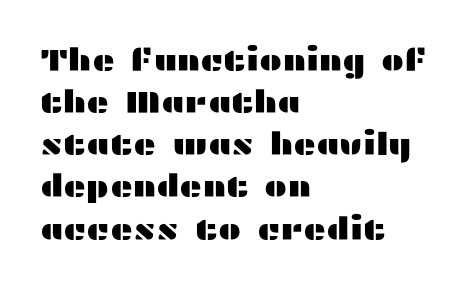
The image shows 31 px wide sans-serif type, upright; set left-aligned, normal line spacing (1.36x), normal letter spacing, not underlined; medium stroke contrast and a medium x-height.
